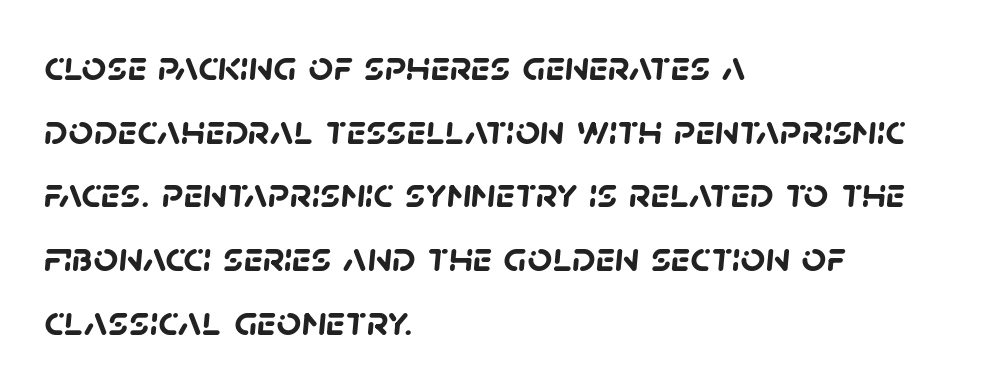
{"serif": "no", "bold": "yes", "weight": "semibold", "width": "normal", "stroke_contrast": "low", "x_height": "large", "monospaced": "no", "underline": "no", "align": "left", "line_spacing": "normal", "line_spacing_ratio": 1.48, "letter_spacing": "normal", "letter_spacing_em": 0.0, "glyph_px": 43}
